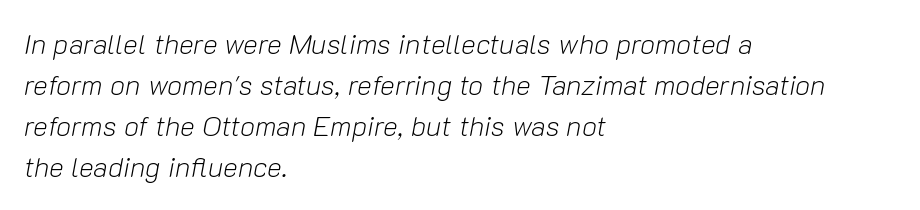
{"italic": "yes", "lean": "right", "slant_degrees": 10, "bold": "no", "weight": "light", "width": "normal", "stroke_contrast": "low", "x_height": "medium", "monospaced": "no", "underline": "no", "align": "left", "line_spacing": "normal", "line_spacing_ratio": 1.47, "letter_spacing": "normal", "letter_spacing_em": 0.0, "glyph_px": 28}
